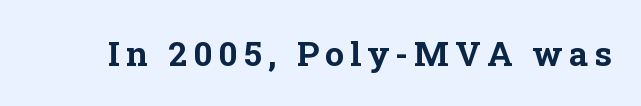
{"serif": "yes", "italic": "no", "bold": "yes", "weight": "bold", "width": "normal", "stroke_contrast": "low", "x_height": "medium", "monospaced": "no", "underline": "no", "glyph_px": 34}
